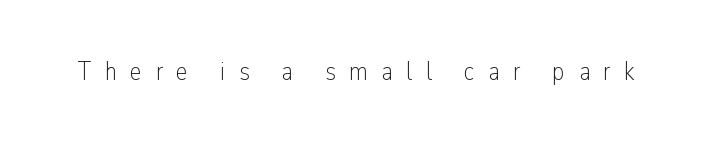
The tracking reads as deliberately expanded to a designer's eye. A clean baseline with only descenders dipping below it. Weight: not bold — regular or lighter. Upright lettering throughout.
